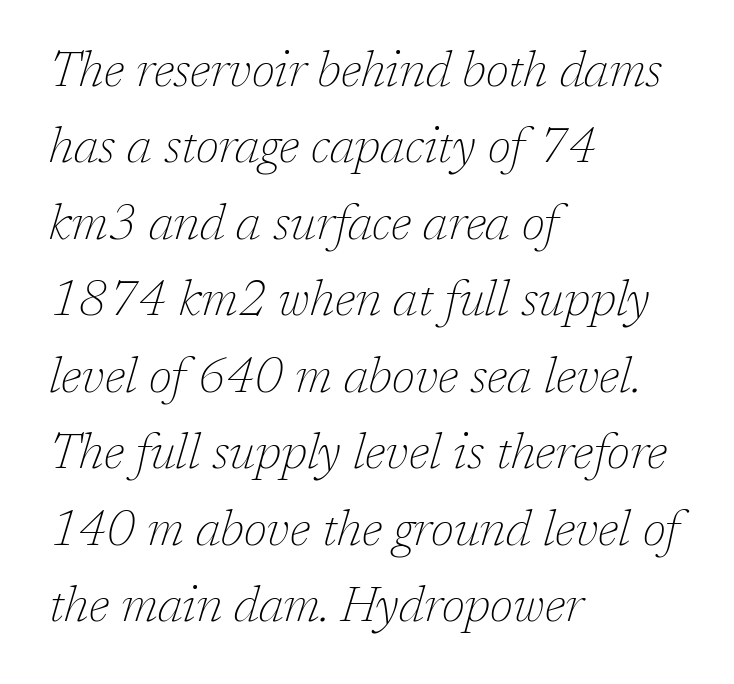
{"serif": "yes", "italic": "yes", "lean": "right", "slant_degrees": 17, "bold": "no", "weight": "thin", "width": "normal", "stroke_contrast": "low", "x_height": "medium", "monospaced": "no", "underline": "no", "align": "left", "line_spacing": "normal", "line_spacing_ratio": 1.56, "letter_spacing": "normal", "letter_spacing_em": 0.0, "glyph_px": 49}
